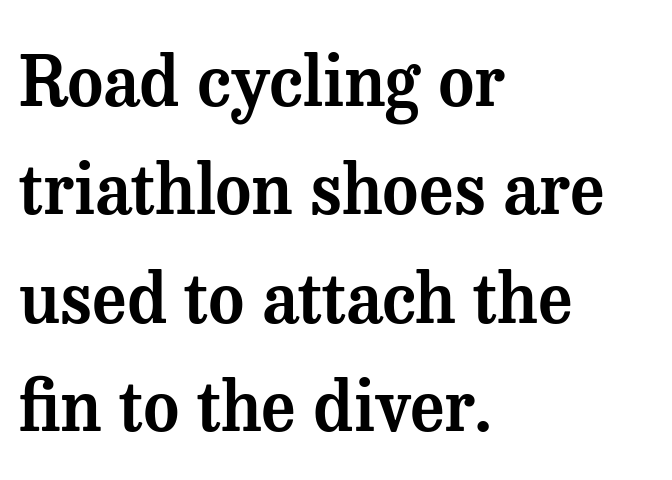
{"serif": "yes", "italic": "no", "width": "normal", "stroke_contrast": "medium", "x_height": "medium", "monospaced": "no", "underline": "no", "align": "left", "line_spacing": "normal", "line_spacing_ratio": 1.57, "letter_spacing": "normal", "letter_spacing_em": 0.0, "glyph_px": 69}
